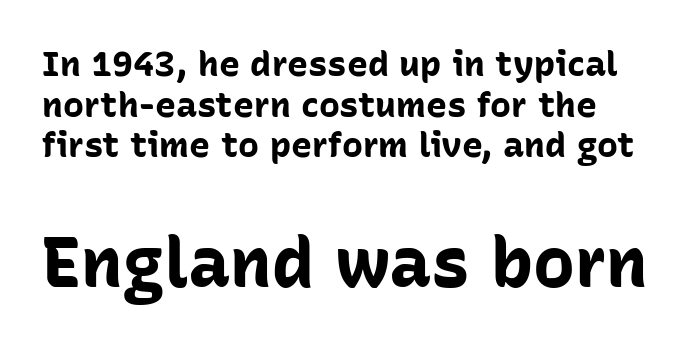
{"serif": "no", "italic": "no", "bold": "yes", "weight": "bold", "width": "normal", "stroke_contrast": "low", "x_height": "medium", "monospaced": "no", "underline": "no", "line_spacing_ratio": 1.16, "letter_spacing": "normal", "letter_spacing_em": 0.0, "larger_block": "second", "size_ratio": 2.0, "glyph_px": 70}
